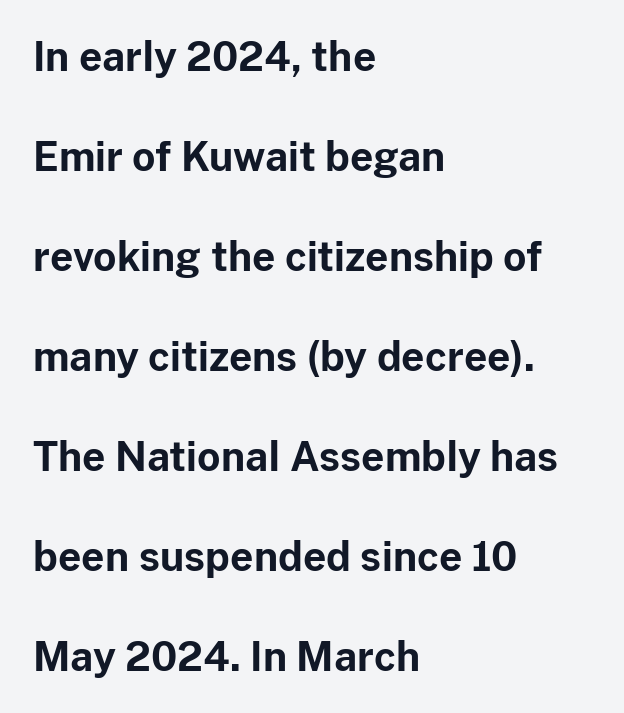
{"serif": "no", "italic": "no", "bold": "yes", "weight": "bold", "width": "normal", "stroke_contrast": "low", "x_height": "medium", "monospaced": "no", "underline": "no", "align": "left", "line_spacing": "loose", "line_spacing_ratio": 2.5, "letter_spacing": "normal", "letter_spacing_em": 0.0, "glyph_px": 40}
